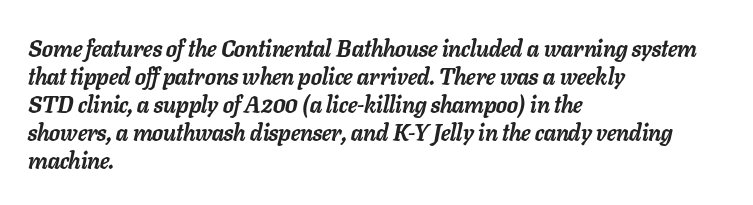
{"italic": "yes", "lean": "right", "slant_degrees": 11, "bold": "yes", "underline": "no", "align": "left", "line_spacing_ratio": 1.22, "letter_spacing": "normal", "letter_spacing_em": 0.0, "glyph_px": 23}
